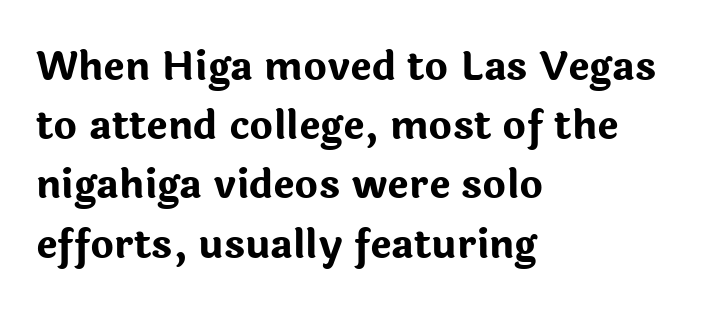
Spacing verdict: proportional, widths tailored to each character. Whoever set this chose a conventional vertical rhythm. Posture: vertical. Characters follow at the spacing the type designer built in. The space directly below the letters is spotless. If you drew a ruler down the left edge, every line would touch it.
